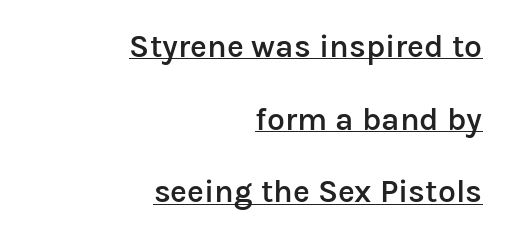
The image shows 32 px semibold sans-serif type, upright; set right-aligned, loose line spacing (2.27x), normal letter spacing, underlined; low stroke contrast and a medium x-height.
